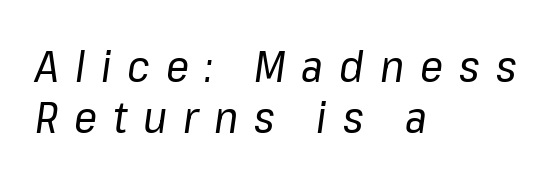
Q: Is the text bold? A: No.
Q: Is the text italic (slanted)? A: Yes, it leans right by about 8 degrees.
Q: Is the text underlined? A: No.
Q: How is the paragraph aligned? A: Left-aligned.
Q: Is the spacing between letters normal or unusually wide? A: Unusually wide.
Q: Width (condensed, normal, or wide)? A: Normal.
Q: Stroke contrast? A: Low.
Q: x-height? A: Medium.
Q: Monospaced? A: No.
